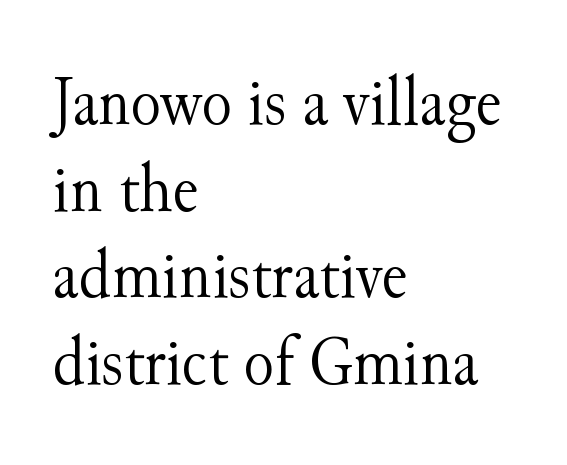
The image shows 71 px light serif type, upright; set left-aligned, line spacing 1.22x, normal letter spacing, not underlined; medium stroke contrast and a small x-height.
